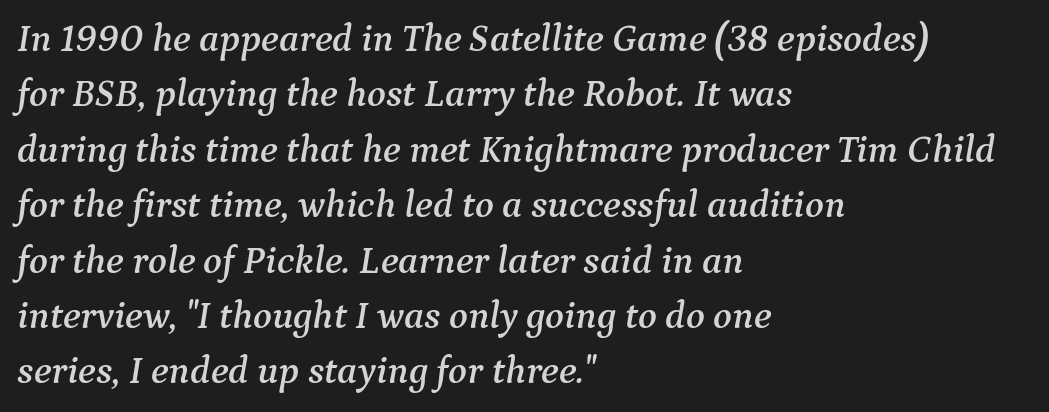
The image shows 39 px serif type, italic (leaning right); set left-aligned, normal line spacing (1.42x), normal letter spacing, not underlined; medium stroke contrast and a medium x-height.
